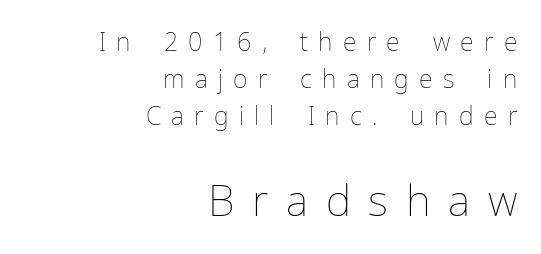
Each new line begins a customary step beneath the previous one. Unmarked baselines from the first word to the last. This rendering widens character spacing well past its baseline value. Weight: not bold — regular or lighter.
